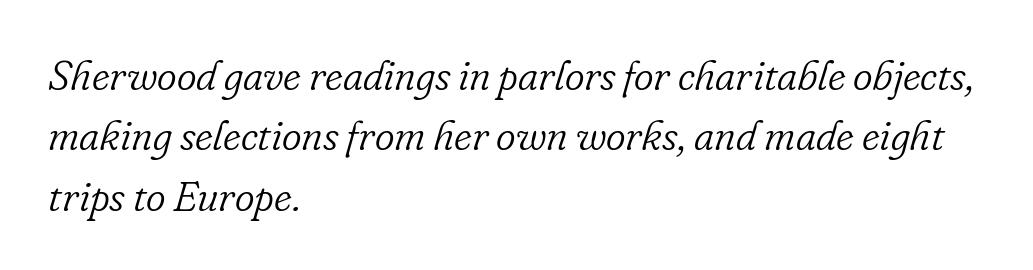
Q: Is the text bold? A: No.
Q: Is the text italic (slanted)? A: Yes, it leans right by about 16 degrees.
Q: Is the typeface a serif or a sans-serif typeface? A: Serif.
Q: Is the text underlined? A: No.
Q: How is the paragraph aligned? A: Left-aligned.
Q: Is the spacing between letters normal or unusually wide? A: Normal.
Q: Is the spacing between lines tight, normal or loose? A: Normal.
Q: Width (condensed, normal, or wide)? A: Normal.
Q: Stroke contrast? A: Low.
Q: x-height? A: Small.
Q: Monospaced? A: No.
